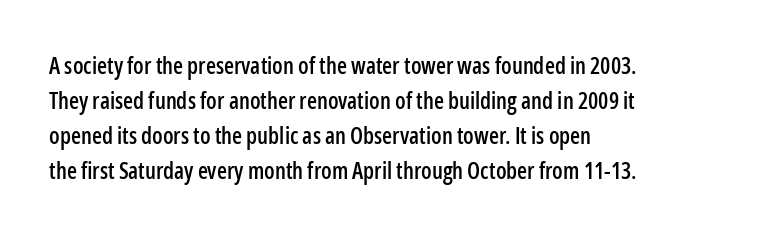
Left-aligned paragraph, ragged on the right. This sample uses an upright cut, with every glyph sitting square on the baseline. Only glyphs here, with clear space below each row. In terms of letterspacing, this is plain default setting. The line-height multiplier appears to be the usual default.
